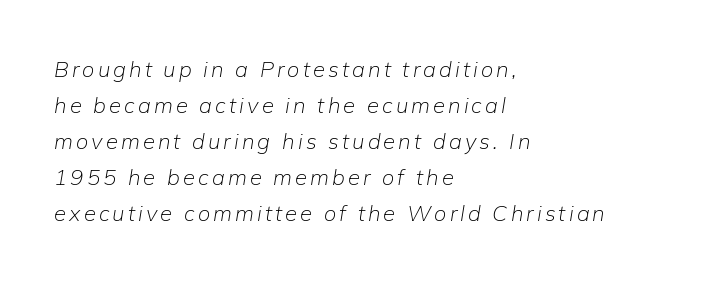
{"italic": "yes", "lean": "right", "slant_degrees": 9, "bold": "no", "underline": "no", "align": "left", "line_spacing": "normal", "line_spacing_ratio": 1.64, "glyph_px": 22}
